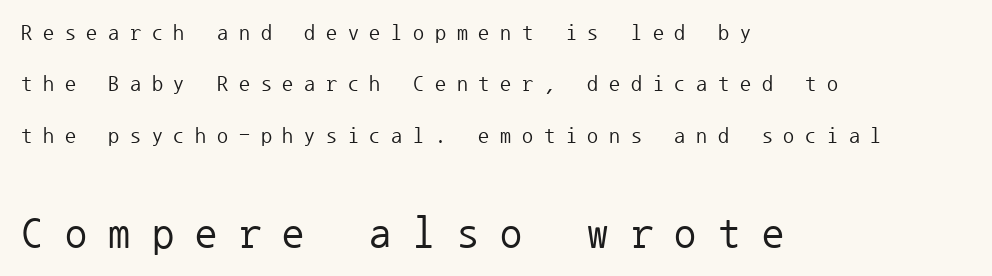
{"serif": "no", "italic": "no", "bold": "no", "weight": "regular", "width": "normal", "stroke_contrast": "low", "x_height": "medium", "monospaced": "yes", "underline": "no", "align": "left", "line_spacing": "loose", "line_spacing_ratio": 2.33, "letter_spacing": "wide", "letter_spacing_em": 0.49, "larger_block": "second", "size_ratio": 2.0, "glyph_px": 44}
